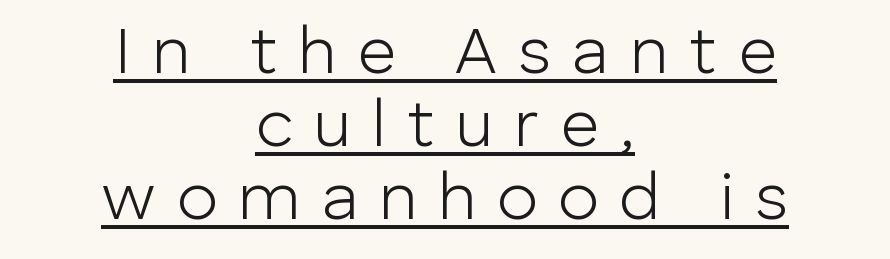
Unlike italic type, these characters show no tilt at all. The type is letterspaced generously, with wide tracking. A typesetter would label this face a sans. The rendering uses natural spacing where letterforms have individual widths.
